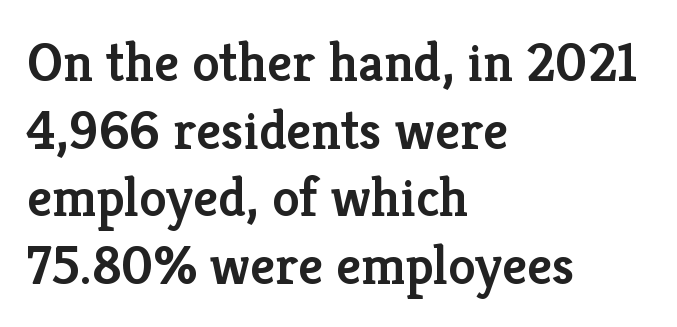
Q: Is the text bold? A: Semi-bold.
Q: Is the text italic (slanted)? A: No, it is upright.
Q: Is the typeface a serif or a sans-serif typeface? A: Serif.
Q: Is the text underlined? A: No.
Q: How is the paragraph aligned? A: Left-aligned.
Q: Is the spacing between letters normal or unusually wide? A: Normal.
Q: Width (condensed, normal, or wide)? A: Normal.
Q: Stroke contrast? A: Low.
Q: x-height? A: Medium.
Q: Monospaced? A: No.
